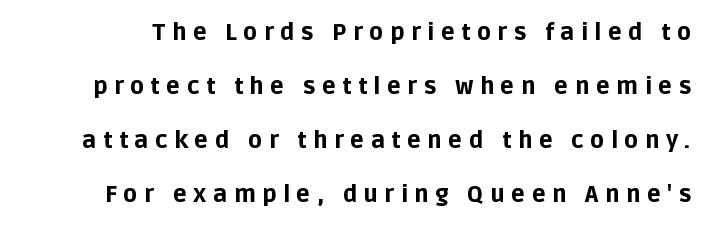
Q: Is the text bold? A: Yes.
Q: Is the text italic (slanted)? A: No, it is upright.
Q: Is the text underlined? A: No.
Q: Is the spacing between letters normal or unusually wide? A: Unusually wide.
Q: Is the spacing between lines tight, normal or loose? A: Loose.
